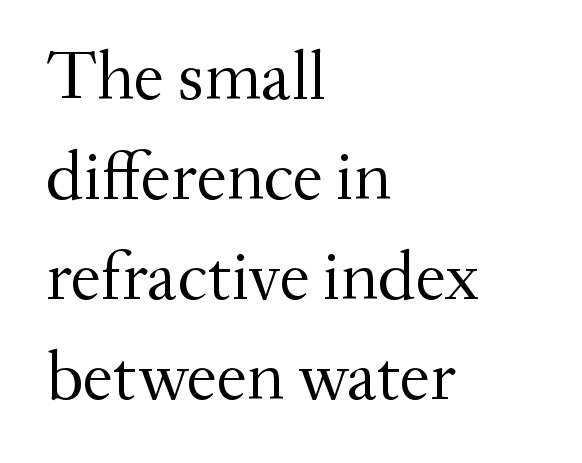
{"serif": "yes", "italic": "no", "bold": "no", "weight": "regular", "width": "normal", "stroke_contrast": "medium", "x_height": "small", "monospaced": "no", "underline": "no", "align": "left", "line_spacing": "normal", "line_spacing_ratio": 1.45, "letter_spacing": "normal", "letter_spacing_em": 0.0, "glyph_px": 69}
